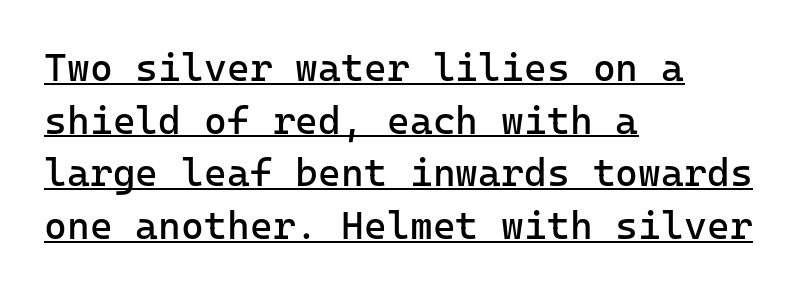
The image shows 39 px regular-weight sans-serif type, upright, monospaced; set left-aligned, normal line spacing (1.35x), normal letter spacing, underlined; low stroke contrast and a medium x-height.
